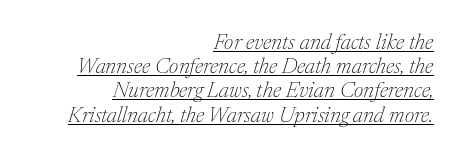
The image shows 22 px text type, italic (leaning right); set right-aligned, tight line spacing (1.1x), normal letter spacing, underlined.
